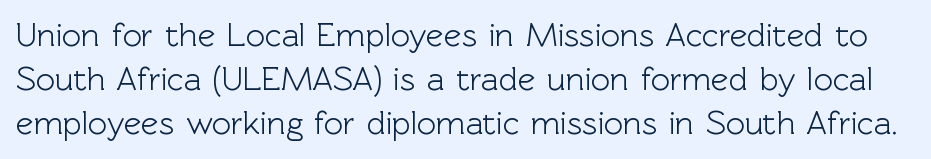
{"serif": "no", "italic": "no", "width": "normal", "x_height": "medium", "monospaced": "no", "underline": "no", "line_spacing": "normal", "line_spacing_ratio": 1.34, "letter_spacing": "normal", "letter_spacing_em": 0.0, "glyph_px": 33}
